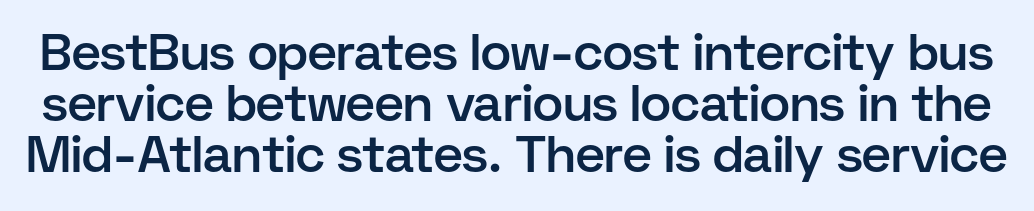
{"serif": "no", "italic": "no", "bold": "semi", "weight": "semibold", "width": "normal", "stroke_contrast": "low", "x_height": "medium", "monospaced": "no", "underline": "no", "line_spacing": "tight", "line_spacing_ratio": 1.0, "letter_spacing": "normal", "letter_spacing_em": 0.0, "glyph_px": 51}
